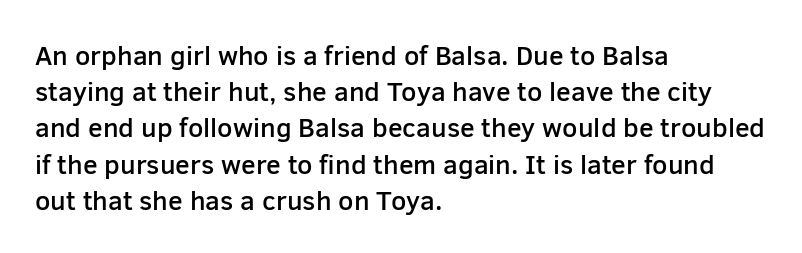
Nobody touched the tracking dial on this one. Its strokes are somewhat broadened, the hallmark of semibold type. Reading down the column, the eye jumps a familiar distance to each next line. Decoration check: the copy has no underline. The paragraph has a hard left edge and a soft right edge. Does the lettering tilt? It doesn't — this is upright.
